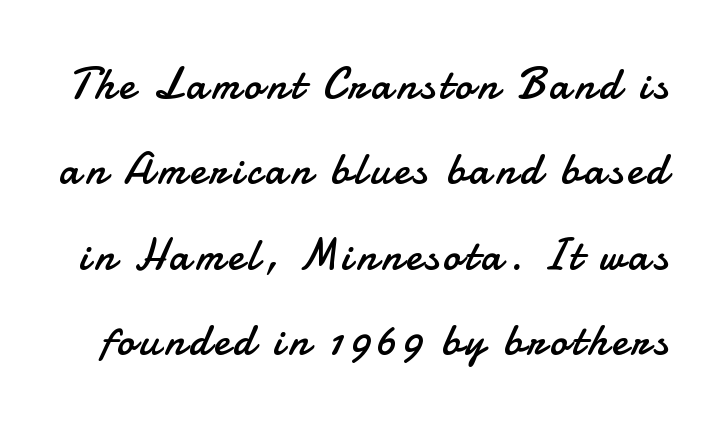
The image shows 44 px regular-weight sans-serif type; set loose line spacing (1.94x), not underlined; low stroke contrast and a small x-height.
